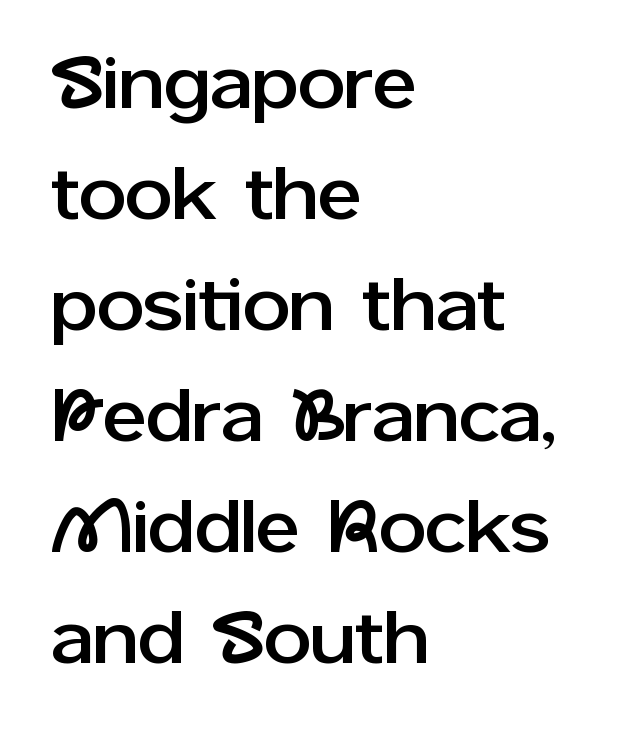
{"serif": "no", "italic": "no", "width": "normal", "stroke_contrast": "low", "x_height": "medium", "monospaced": "no", "underline": "no", "align": "left", "line_spacing": "normal", "line_spacing_ratio": 1.48, "letter_spacing": "normal", "letter_spacing_em": 0.0, "glyph_px": 75}
